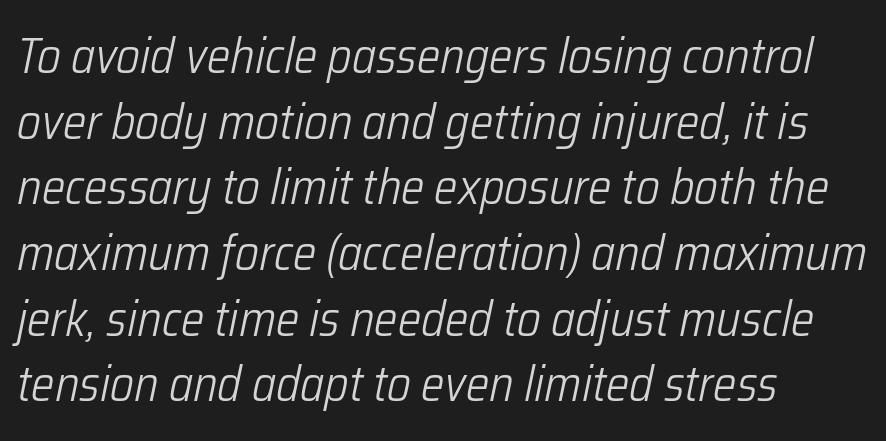
Q: Is the text bold? A: No.
Q: Is the text italic (slanted)? A: Yes, it leans right by about 12 degrees.
Q: Is the text underlined? A: No.
Q: How is the paragraph aligned? A: Left-aligned.
Q: Is the spacing between letters normal or unusually wide? A: Normal.
Q: Is the spacing between lines tight, normal or loose? A: Normal.
Q: Width (condensed, normal, or wide)? A: Condensed.
Q: Stroke contrast? A: Low.
Q: x-height? A: Medium.
Q: Monospaced? A: No.
